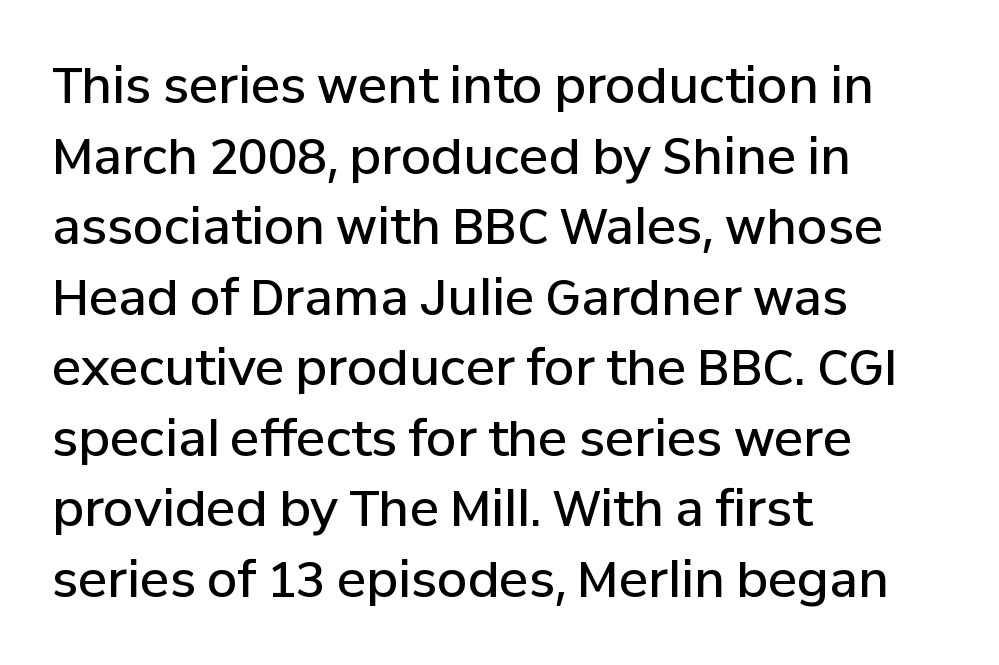
The image shows 49 px semibold sans-serif type, upright; set left-aligned, normal line spacing (1.44x), normal letter spacing, not underlined; low stroke contrast and a medium x-height.
